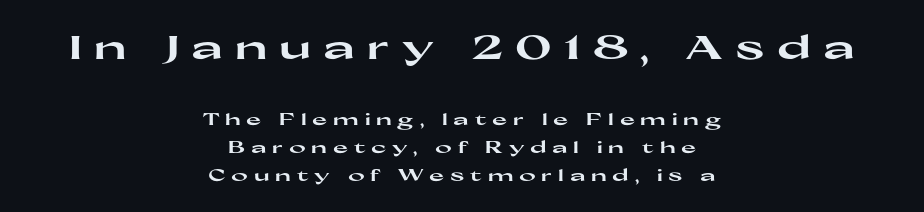
Q: Is the text bold? A: Yes.
Q: Is the text italic (slanted)? A: No, it is upright.
Q: Is the typeface a serif or a sans-serif typeface? A: Sans-serif.
Q: Is the text underlined? A: No.
Q: How is the paragraph aligned? A: Centered.
Q: Is the spacing between letters normal or unusually wide? A: Unusually wide.
Q: Which block of text is set in a larger size, the first (top) or the second (bottom)? A: The first (top) one.
Q: Width (condensed, normal, or wide)? A: Wide.
Q: Stroke contrast? A: High.
Q: x-height? A: Medium.
Q: Monospaced? A: No.
